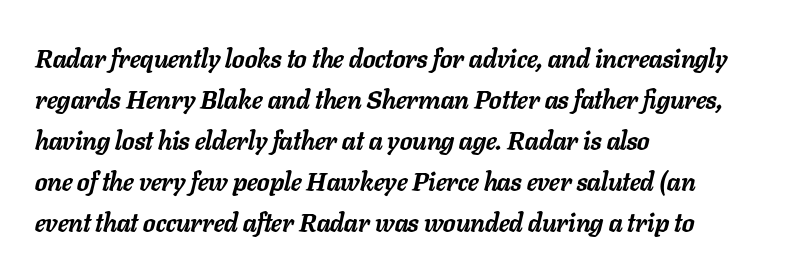
Typographic density is high because the face is bold. Baseline-to-baseline distance is the conventional proportion of letter height. Horizontally, the lines are justified to the leading edge only. The glyphs are unaccompanied by any horizontal stroke below them. The whole block is typeset with a tilt. Tracking here is standard; glyphs follow each other at the usual distance.
